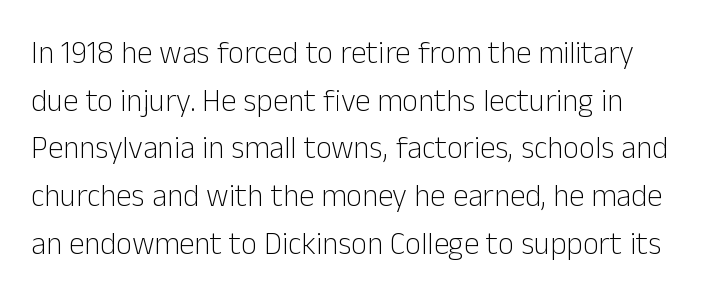
Q: Is the text bold? A: No.
Q: Is the text italic (slanted)? A: No, it is upright.
Q: Is the typeface a serif or a sans-serif typeface? A: Sans-serif.
Q: Is the text underlined? A: No.
Q: Is the spacing between letters normal or unusually wide? A: Normal.
Q: Is the spacing between lines tight, normal or loose? A: Normal.
Q: Width (condensed, normal, or wide)? A: Normal.
Q: Stroke contrast? A: Low.
Q: x-height? A: Medium.
Q: Monospaced? A: No.
